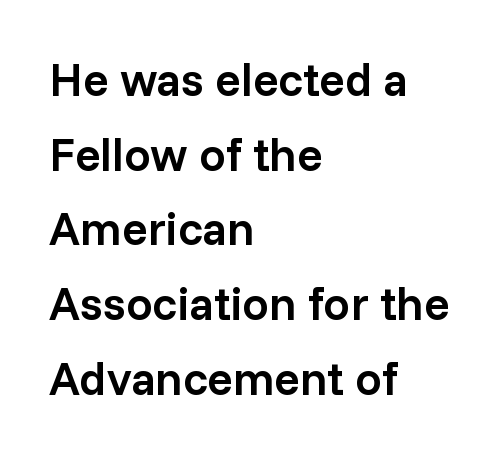
If you drew a ruler down the left edge, every line would touch it. A semibold gives these letters moderate extra thickness, short of bold. The foot of each line stays bare and open. Every stem runs plumb, perpendicular to the baseline. The rendering uses natural spacing where letterforms have individual widths. The passage shown stacks its lines at a standard gap.
